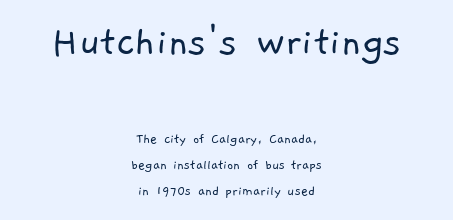
The strip under each line holds only bare page. These glyphs show unthickened strokes, regular width or finer. Note the varied advance widths — an 'i' is clearly narrower than an 'm'. Each word holds together tightly as a unit, with standard inter-letter gaps.
